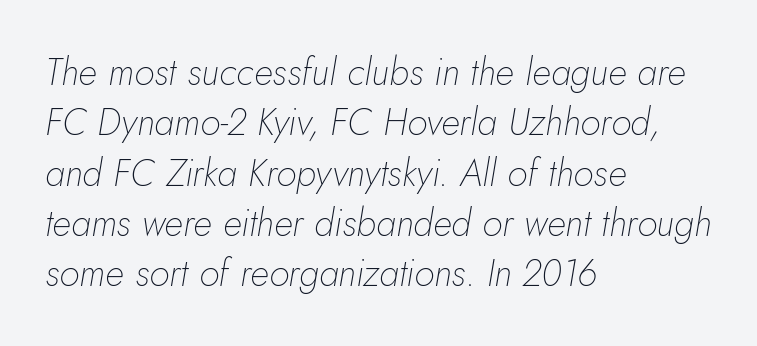
Q: Is the text bold? A: No.
Q: Is the text italic (slanted)? A: Yes, it leans right by about 5 degrees.
Q: Is the text underlined? A: No.
Q: How is the paragraph aligned? A: Left-aligned.
Q: Is the spacing between letters normal or unusually wide? A: Normal.
Q: Is the spacing between lines tight, normal or loose? A: Normal.
Q: Width (condensed, normal, or wide)? A: Normal.
Q: Stroke contrast? A: Low.
Q: x-height? A: Small.
Q: Monospaced? A: No.
